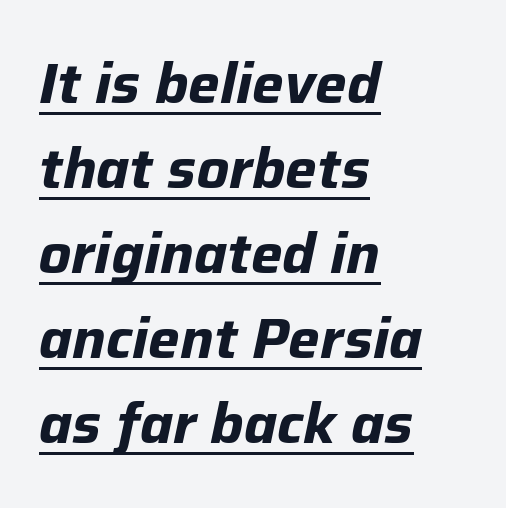
Q: Is the text bold? A: Yes.
Q: Is the text italic (slanted)? A: Yes, it leans right by about 12 degrees.
Q: Is the text underlined? A: Yes.
Q: How is the paragraph aligned? A: Left-aligned.
Q: Is the spacing between letters normal or unusually wide? A: Normal.
Q: Is the spacing between lines tight, normal or loose? A: Normal.
Q: Width (condensed, normal, or wide)? A: Normal.
Q: Stroke contrast? A: Low.
Q: x-height? A: Medium.
Q: Monospaced? A: No.
